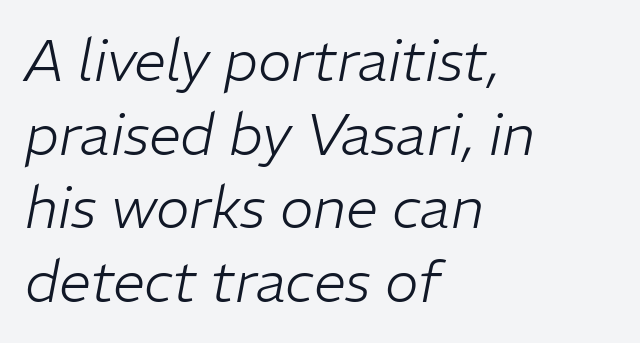
The rows are spaced the way most documents space them. Unmarked baselines from the first word to the last. Posture: slanted. These lines stack with their left ends in a neat column. Counters stay open thanks to moderate or lighter strokes.
